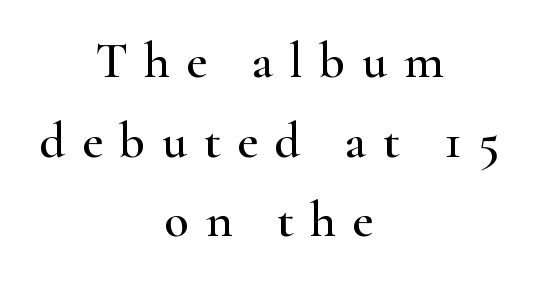
{"serif": "yes", "italic": "no", "width": "wide", "stroke_contrast": "high", "x_height": "small", "monospaced": "no", "underline": "no", "align": "center", "line_spacing": "normal", "line_spacing_ratio": 1.56, "letter_spacing": "wide", "letter_spacing_em": 0.32, "glyph_px": 51}
